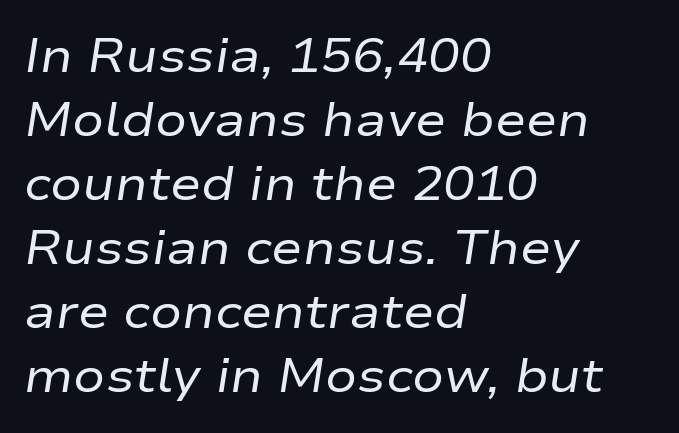
{"italic": "yes", "lean": "right", "slant_degrees": 9, "bold": "no", "weight": "regular", "width": "wide", "stroke_contrast": "low", "x_height": "medium", "monospaced": "no", "underline": "no", "align": "left", "line_spacing": "normal", "line_spacing_ratio": 1.36, "letter_spacing": "normal", "letter_spacing_em": 0.0, "glyph_px": 47}
